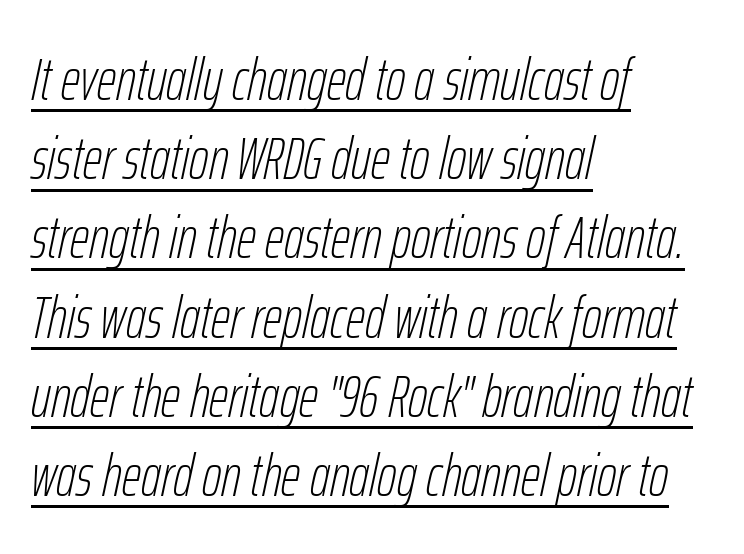
{"italic": "yes", "lean": "right", "slant_degrees": 12, "bold": "no", "weight": "thin", "width": "condensed", "stroke_contrast": "low", "x_height": "medium", "monospaced": "no", "underline": "yes", "align": "left", "line_spacing": "normal", "line_spacing_ratio": 1.32, "letter_spacing": "normal", "letter_spacing_em": 0.0, "glyph_px": 60}
